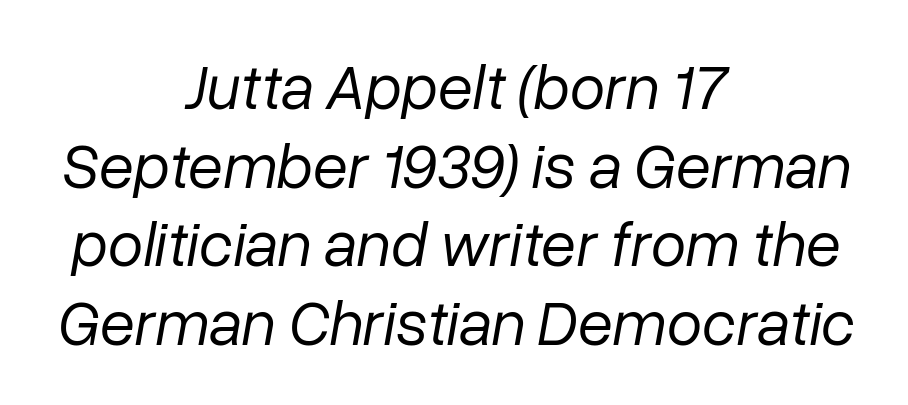
{"italic": "yes", "lean": "right", "slant_degrees": 10, "bold": "no", "weight": "regular", "width": "normal", "stroke_contrast": "low", "x_height": "medium", "monospaced": "no", "underline": "no", "align": "center", "line_spacing_ratio": 1.23, "letter_spacing": "normal", "letter_spacing_em": 0.0, "glyph_px": 64}
